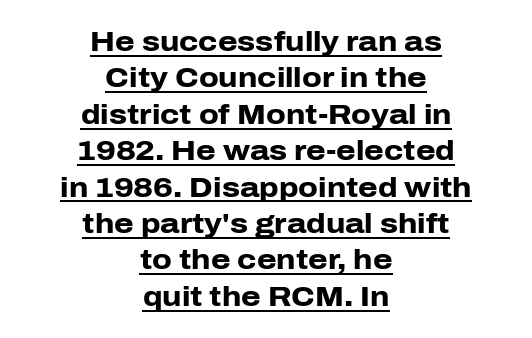
The image shows 28 px heavy sans-serif type, upright; set centered, normal line spacing (1.3x), normal letter spacing, underlined; low stroke contrast and a medium x-height.
